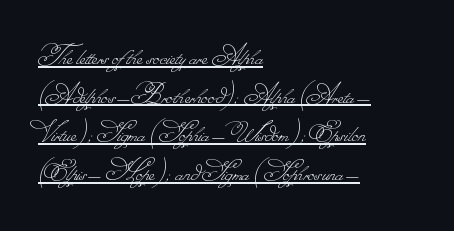
{"bold": "no", "weight": "thin", "width": "normal", "stroke_contrast": "low", "monospaced": "no", "underline": "yes", "align": "left", "line_spacing": "normal", "line_spacing_ratio": 1.29, "letter_spacing": "normal", "letter_spacing_em": 0.0, "glyph_px": 30}
